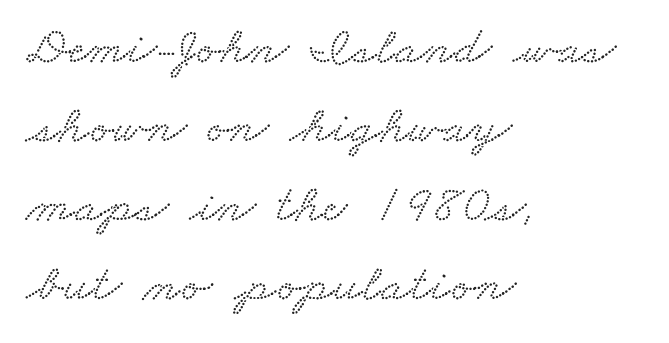
{"serif": "yes", "width": "wide", "stroke_contrast": "low", "x_height": "small", "monospaced": "no", "underline": "no", "align": "left", "line_spacing": "normal", "line_spacing_ratio": 1.49, "letter_spacing": "normal", "letter_spacing_em": 0.0, "glyph_px": 53}
